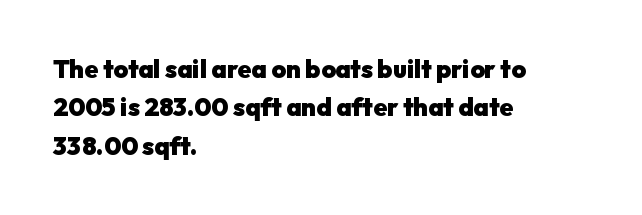
Q: Is the text bold? A: Yes.
Q: Is the text italic (slanted)? A: No, it is upright.
Q: Is the text underlined? A: No.
Q: How is the paragraph aligned? A: Left-aligned.
Q: Is the spacing between letters normal or unusually wide? A: Normal.
Q: Is the spacing between lines tight, normal or loose? A: Normal.
